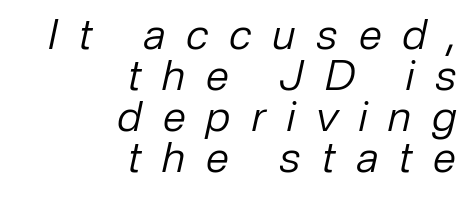
The image shows 42 px regular-weight type, italic (leaning right); set right-aligned, tight line spacing (0.98x), unusually wide letter spacing (+0.5 em), not underlined; low stroke contrast and a medium x-height.
